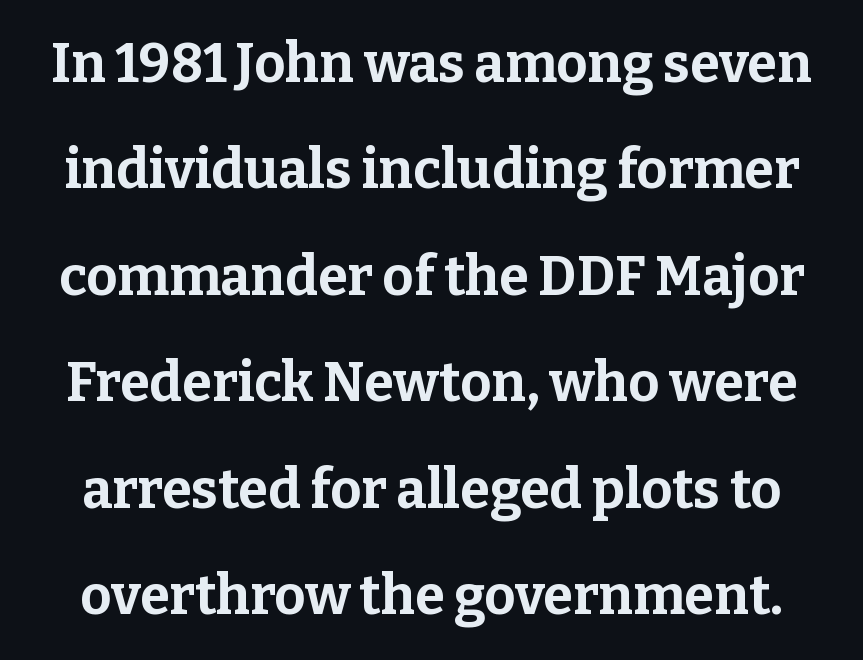
Is there any slant? The stems are plumb. The glyphs in this specimen are seriffed. The gap between lines stays unmarked. The type is set solid horizontally, with unmodified tracking. The strokes are fattened all the way to bold. Is this a fixed-width face? No — the glyphs have proportional, varying widths.
